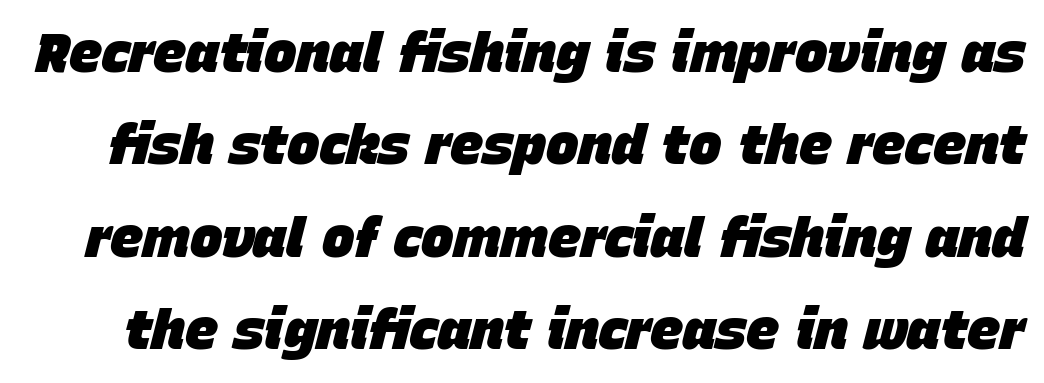
Q: Is the text bold? A: Yes.
Q: Is the text italic (slanted)? A: Yes, it leans right by about 15 degrees.
Q: Is the text underlined? A: No.
Q: Is the spacing between letters normal or unusually wide? A: Normal.
Q: Is the spacing between lines tight, normal or loose? A: Normal.
Q: Width (condensed, normal, or wide)? A: Normal.
Q: Stroke contrast? A: Low.
Q: x-height? A: Large.
Q: Monospaced? A: No.
